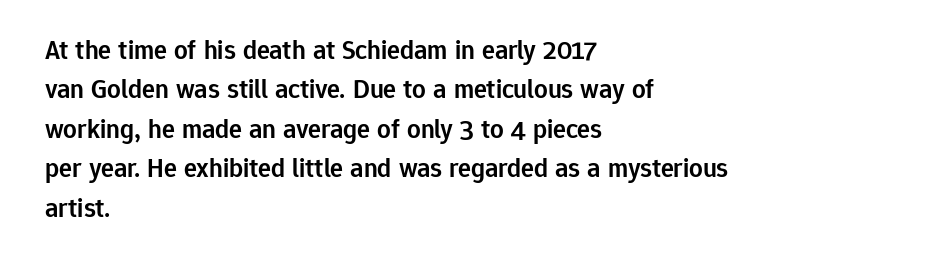
{"italic": "no", "bold": "semi", "underline": "no", "align": "left", "line_spacing": "normal", "line_spacing_ratio": 1.46, "letter_spacing": "normal", "letter_spacing_em": 0.0, "glyph_px": 27}
